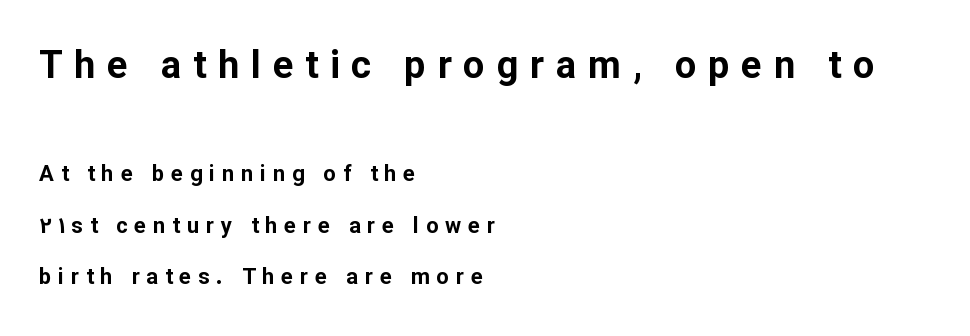
{"serif": "no", "italic": "no", "bold": "yes", "weight": "bold", "width": "normal", "stroke_contrast": "low", "x_height": "medium", "monospaced": "no", "underline": "no", "align": "left", "line_spacing": "loose", "line_spacing_ratio": 2.34, "letter_spacing": "wide", "letter_spacing_em": 0.31, "larger_block": "first", "size_ratio": 1.73, "glyph_px": 38}
